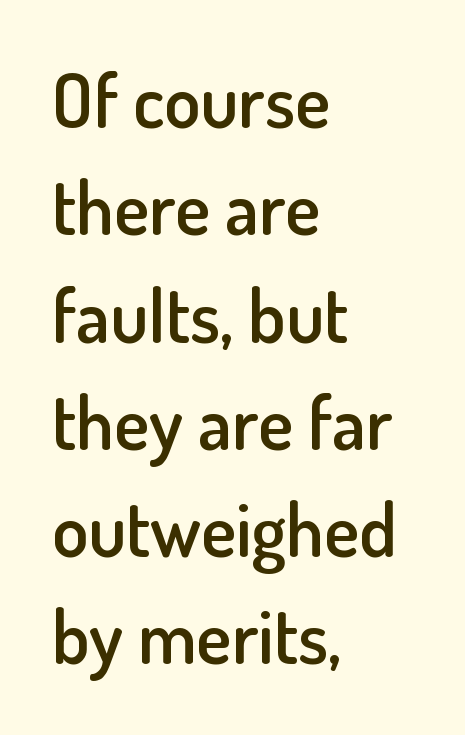
{"serif": "no", "italic": "no", "bold": "semi", "weight": "semibold", "width": "normal", "stroke_contrast": "low", "x_height": "small", "monospaced": "no", "underline": "no", "align": "left", "line_spacing": "normal", "line_spacing_ratio": 1.45, "letter_spacing": "normal", "letter_spacing_em": 0.0, "glyph_px": 74}
